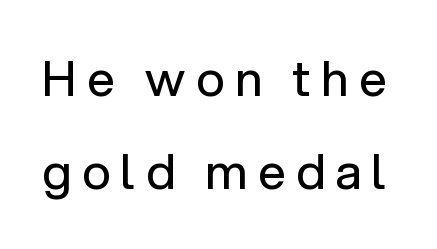
A bare baseline throughout the passage. No chunkiness to these letters — they're not bold. Each word looks stretched out because of the extra space between its letters. Stroke terminals: plain, sans-serif. A typesetter would mark this as roman, not italic. Compared with typical paragraphs, the rows here are farther apart.
